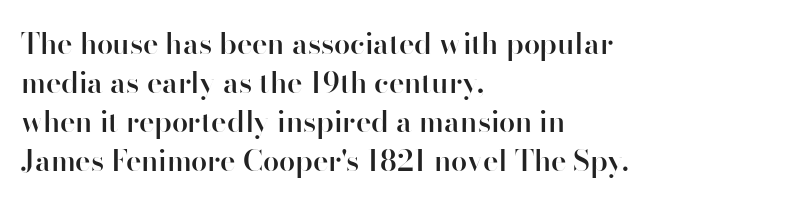
Q: Is the text bold? A: Semi-bold.
Q: Is the text italic (slanted)? A: No, it is upright.
Q: Is the typeface a serif or a sans-serif typeface? A: Sans-serif.
Q: Is the text underlined? A: No.
Q: How is the paragraph aligned? A: Left-aligned.
Q: Is the spacing between letters normal or unusually wide? A: Normal.
Q: Is the spacing between lines tight, normal or loose? A: Normal.
Q: Width (condensed, normal, or wide)? A: Normal.
Q: Stroke contrast? A: High.
Q: x-height? A: Small.
Q: Monospaced? A: No.
